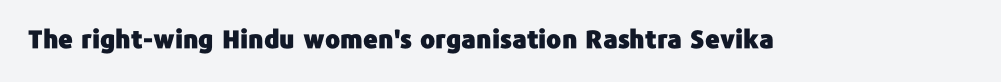
{"italic": "no", "underline": "no", "letter_spacing": "normal", "letter_spacing_em": 0.0, "glyph_px": 25}
